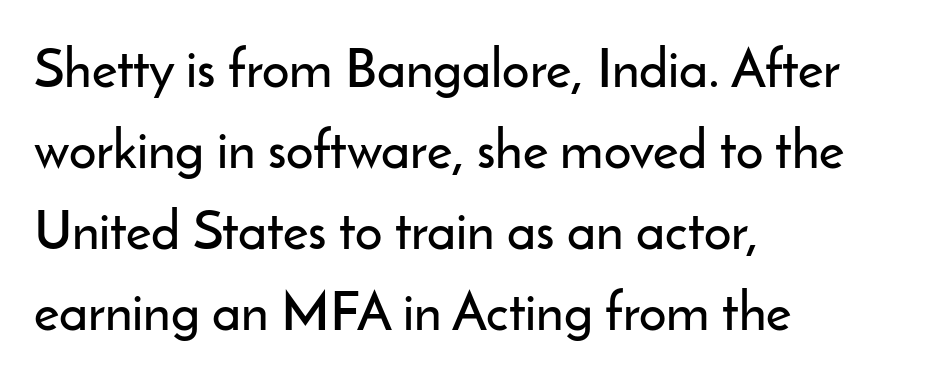
How would I describe the line gaps? Plain and ordinary. Typographically, this falls in the sans-serif category. Every row of glyphs begins at an identical x-position on the left. Students, note that the glyphs here touch the page at normal intervals. Type without underlining. Do the characters align in a grid? No, the font is proportional.
